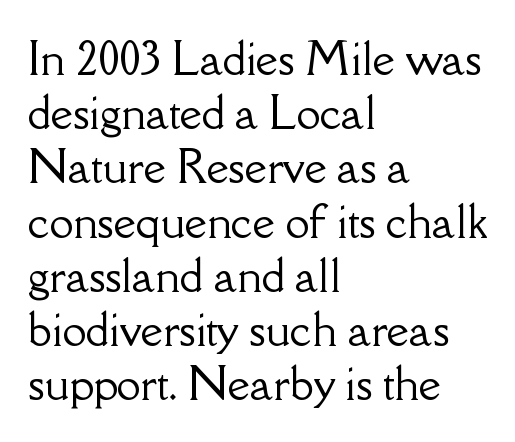
{"serif": "yes", "italic": "no", "width": "normal", "stroke_contrast": "low", "x_height": "small", "monospaced": "no", "underline": "no", "align": "left", "line_spacing": "normal", "line_spacing_ratio": 1.26, "letter_spacing": "normal", "letter_spacing_em": 0.0, "glyph_px": 43}
